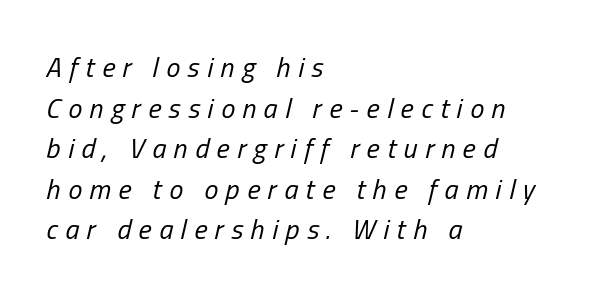
Q: Is the text bold? A: No.
Q: Is the text italic (slanted)? A: Yes, it leans right by about 13 degrees.
Q: Is the text underlined? A: No.
Q: How is the paragraph aligned? A: Left-aligned.
Q: Is the spacing between letters normal or unusually wide? A: Unusually wide.
Q: Is the spacing between lines tight, normal or loose? A: Normal.
Q: Width (condensed, normal, or wide)? A: Condensed.
Q: Stroke contrast? A: Low.
Q: x-height? A: Medium.
Q: Monospaced? A: No.
